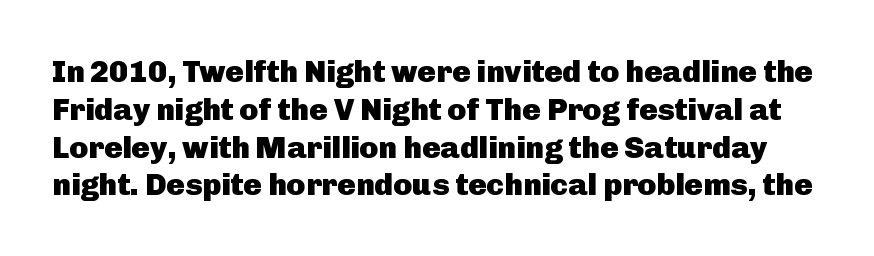
These lines are rendered in a variable-pitch font. The words here are not underlined. The line texture is even and compact thanks to regular tracking. Notice how the stems are strictly vertical — no italics here. Serifs: no, the terminals of the letterforms are clean.
